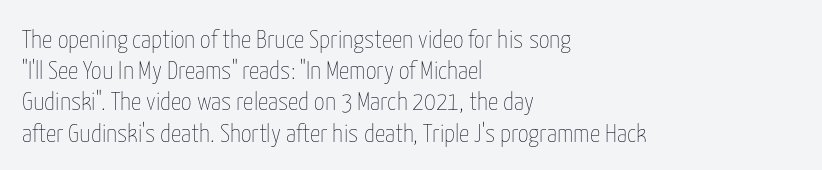
{"italic": "no", "bold": "no", "underline": "no", "align": "left", "line_spacing_ratio": 1.2, "letter_spacing": "normal", "letter_spacing_em": 0.0, "glyph_px": 26}
